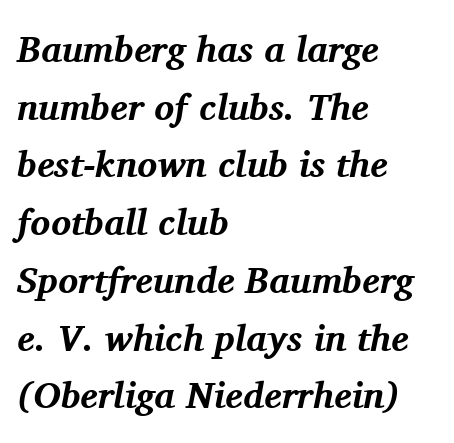
Q: Is the text bold? A: Yes.
Q: Is the text italic (slanted)? A: Yes, it leans right by about 11 degrees.
Q: Is the typeface a serif or a sans-serif typeface? A: Serif.
Q: Is the text underlined? A: No.
Q: How is the paragraph aligned? A: Left-aligned.
Q: Is the spacing between letters normal or unusually wide? A: Normal.
Q: Is the spacing between lines tight, normal or loose? A: Normal.
Q: Width (condensed, normal, or wide)? A: Normal.
Q: Stroke contrast? A: Medium.
Q: x-height? A: Medium.
Q: Monospaced? A: No.
